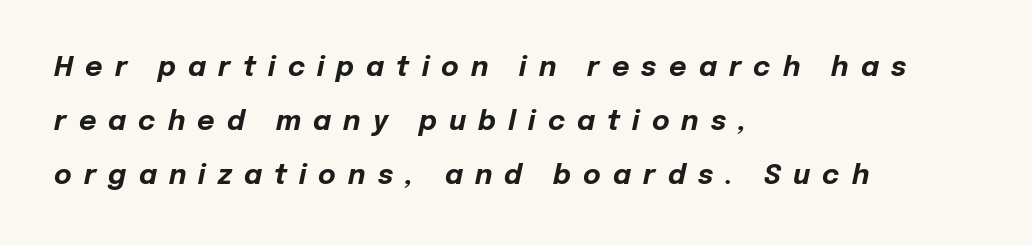
Q: Is the text bold? A: Yes.
Q: Is the text italic (slanted)? A: Yes, it leans right by about 12 degrees.
Q: Is the text underlined? A: No.
Q: How is the paragraph aligned? A: Left-aligned.
Q: Is the spacing between letters normal or unusually wide? A: Unusually wide.
Q: Is the spacing between lines tight, normal or loose? A: Loose.
